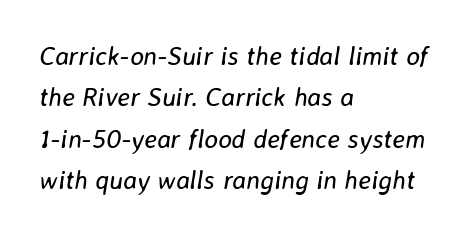
The lines are quadded left. Default kerning and tracking; the words read as compact shapes. Quick note: interline space is typical. The face looks like a standard text weight, possibly lighter.
